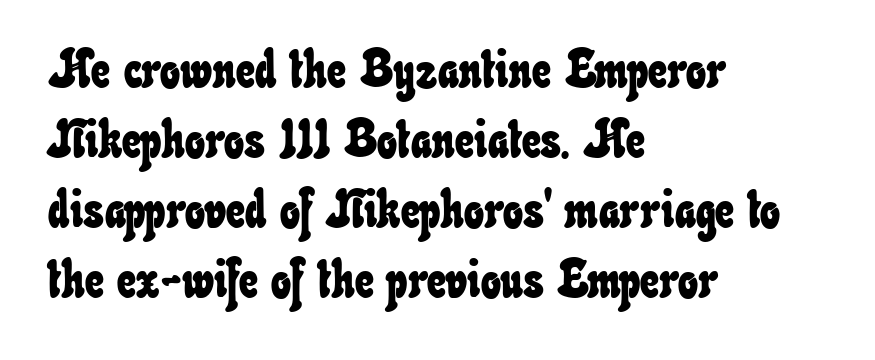
Q: Is the text underlined? A: No.
Q: How is the paragraph aligned? A: Left-aligned.
Q: Is the spacing between letters normal or unusually wide? A: Normal.
Q: Is the spacing between lines tight, normal or loose? A: Normal.
Q: Width (condensed, normal, or wide)? A: Condensed.
Q: Stroke contrast? A: Low.
Q: x-height? A: Small.
Q: Monospaced? A: No.
